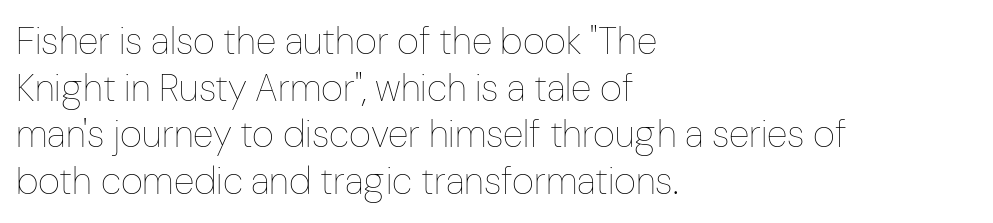
Q: Is the text bold? A: No.
Q: Is the text italic (slanted)? A: No, it is upright.
Q: Is the text underlined? A: No.
Q: How is the paragraph aligned? A: Left-aligned.
Q: Is the spacing between letters normal or unusually wide? A: Normal.
Q: Width (condensed, normal, or wide)? A: Condensed.
Q: Stroke contrast? A: Low.
Q: x-height? A: Medium.
Q: Monospaced? A: No.
